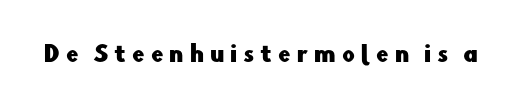
Q: Is the text italic (slanted)? A: No, it is upright.
Q: Is the text underlined? A: No.
Q: Is the spacing between letters normal or unusually wide? A: Unusually wide.
